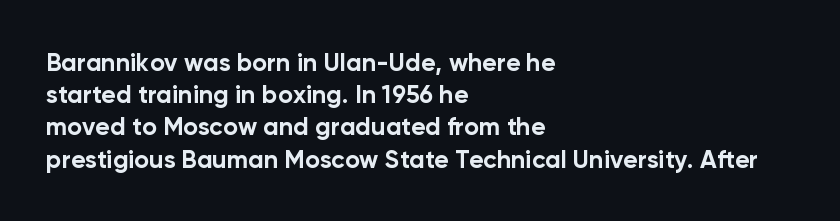
{"italic": "no", "bold": "yes", "underline": "no", "align": "left", "line_spacing": "normal", "line_spacing_ratio": 1.29, "letter_spacing": "normal", "letter_spacing_em": 0.0, "glyph_px": 25}
